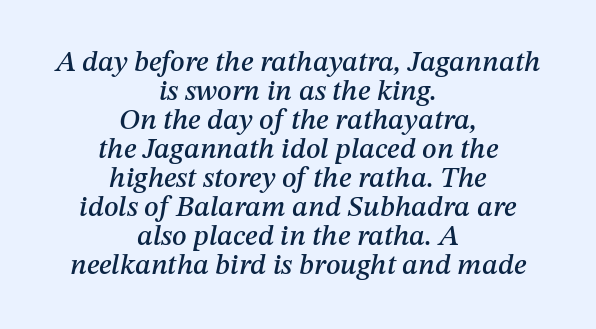
Q: Is the text italic (slanted)? A: Yes, it leans right by about 12 degrees.
Q: Is the text underlined? A: No.
Q: How is the paragraph aligned? A: Centered.
Q: Is the spacing between letters normal or unusually wide? A: Normal.
Q: Is the spacing between lines tight, normal or loose? A: Tight.
Q: Width (condensed, normal, or wide)? A: Normal.
Q: Stroke contrast? A: Medium.
Q: x-height? A: Medium.
Q: Monospaced? A: No.
